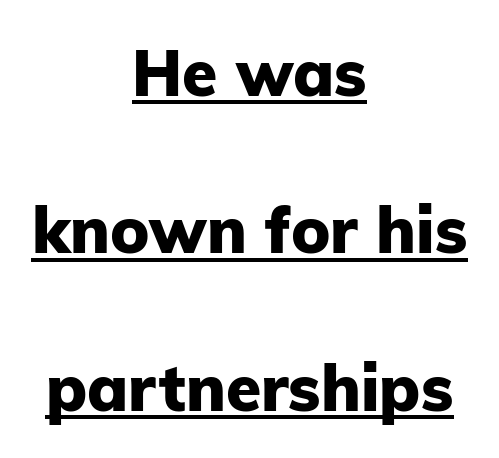
{"serif": "no", "italic": "no", "bold": "yes", "weight": "heavy", "width": "normal", "stroke_contrast": "low", "x_height": "medium", "monospaced": "no", "underline": "yes", "align": "center", "line_spacing": "loose", "line_spacing_ratio": 2.46, "letter_spacing": "normal", "letter_spacing_em": 0.0, "glyph_px": 64}
